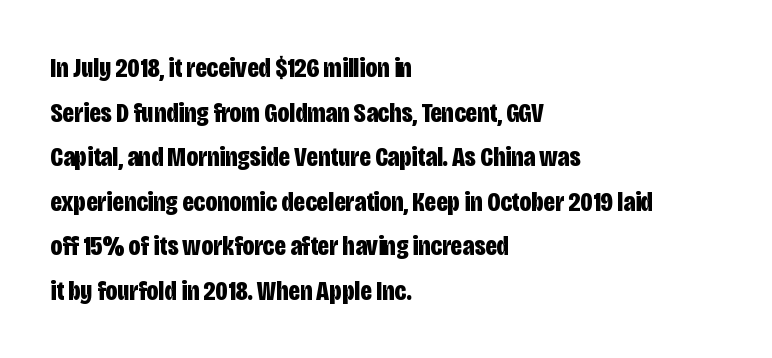
Q: Is the text bold? A: Yes.
Q: Is the text italic (slanted)? A: No, it is upright.
Q: Is the typeface a serif or a sans-serif typeface? A: Sans-serif.
Q: Is the text underlined? A: No.
Q: How is the paragraph aligned? A: Left-aligned.
Q: Is the spacing between letters normal or unusually wide? A: Normal.
Q: Is the spacing between lines tight, normal or loose? A: Normal.
Q: Width (condensed, normal, or wide)? A: Condensed.
Q: Stroke contrast? A: Low.
Q: x-height? A: Large.
Q: Monospaced? A: No.
